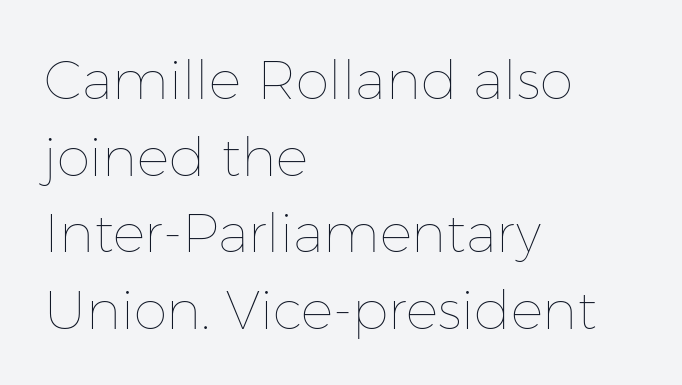
Q: Is the text bold? A: No.
Q: Is the text italic (slanted)? A: No, it is upright.
Q: Is the text underlined? A: No.
Q: How is the paragraph aligned? A: Left-aligned.
Q: Is the spacing between letters normal or unusually wide? A: Normal.
Q: Is the spacing between lines tight, normal or loose? A: Normal.
Q: Width (condensed, normal, or wide)? A: Normal.
Q: Stroke contrast? A: Low.
Q: x-height? A: Medium.
Q: Monospaced? A: No.
